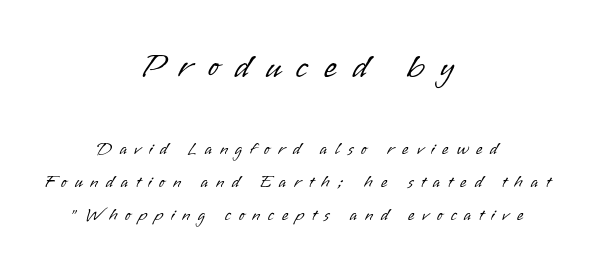
The image shows 34 px light sans-serif type; set centered, loose line spacing (1.96x), unusually wide letter spacing (+0.46 em), not underlined; the first (top) block is 2.0x larger; low stroke contrast and a small x-height.
